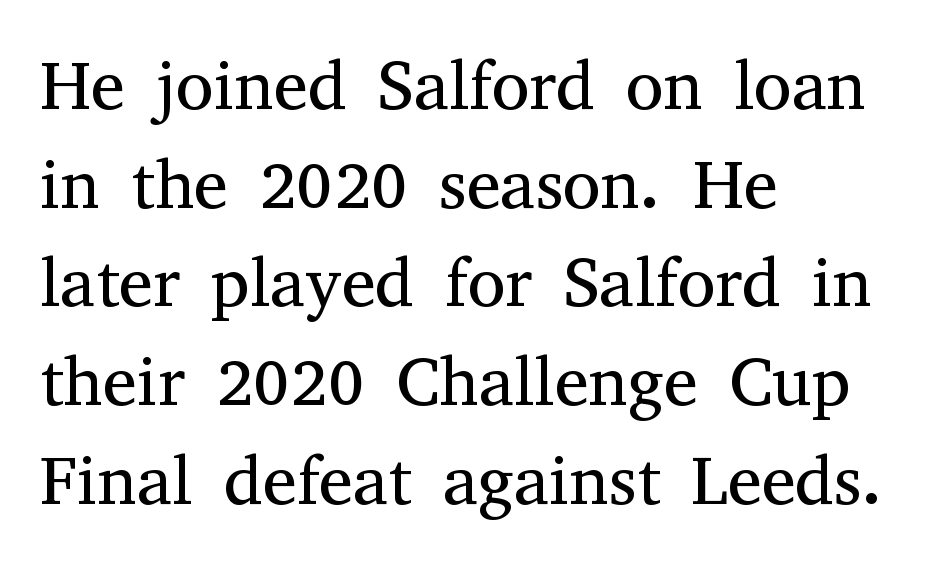
The image shows 69 px regular-weight serif type, upright; set left-aligned, normal line spacing (1.43x), normal letter spacing, not underlined; medium stroke contrast and a medium x-height.
